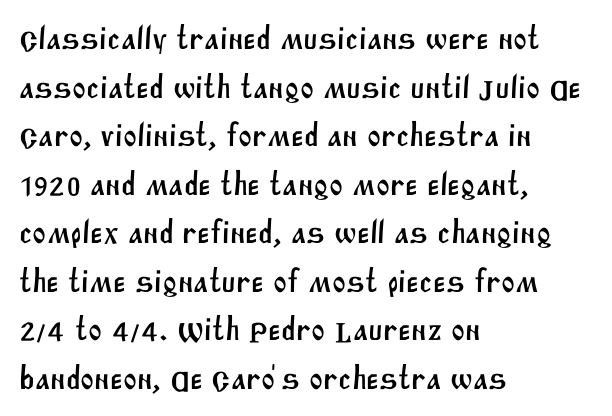
Q: Is the typeface a serif or a sans-serif typeface? A: Sans-serif.
Q: Is the text underlined? A: No.
Q: How is the paragraph aligned? A: Left-aligned.
Q: Is the spacing between letters normal or unusually wide? A: Normal.
Q: Is the spacing between lines tight, normal or loose? A: Normal.
Q: Width (condensed, normal, or wide)? A: Normal.
Q: Stroke contrast? A: Medium.
Q: x-height? A: Large.
Q: Monospaced? A: No.
